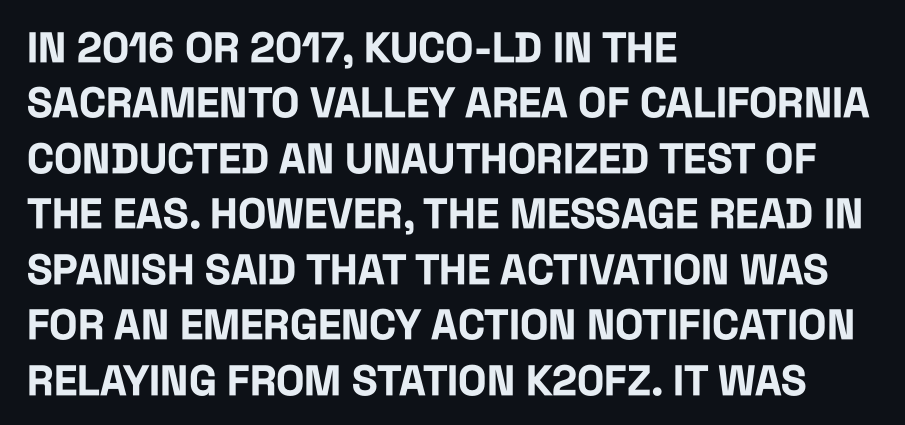
Q: Is the text bold? A: Yes.
Q: Is the text italic (slanted)? A: No, it is upright.
Q: Is the typeface a serif or a sans-serif typeface? A: Sans-serif.
Q: Is the text underlined? A: No.
Q: How is the paragraph aligned? A: Left-aligned.
Q: Is the spacing between letters normal or unusually wide? A: Normal.
Q: Is the spacing between lines tight, normal or loose? A: Normal.
Q: Width (condensed, normal, or wide)? A: Condensed.
Q: Stroke contrast? A: Low.
Q: x-height? A: Large.
Q: Monospaced? A: No.
